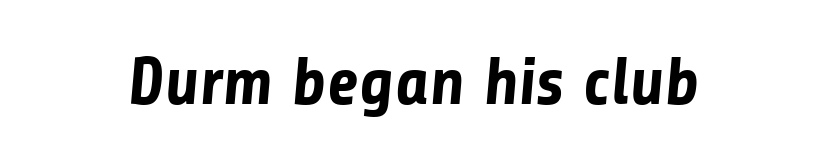
{"serif": "no", "bold": "yes", "weight": "bold", "width": "normal", "stroke_contrast": "low", "x_height": "medium", "monospaced": "no", "underline": "no", "letter_spacing": "normal", "letter_spacing_em": 0.0, "glyph_px": 67}
